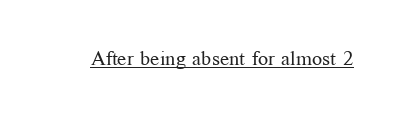
{"italic": "no", "bold": "no", "underline": "yes", "letter_spacing": "normal", "letter_spacing_em": 0.0, "glyph_px": 20}
